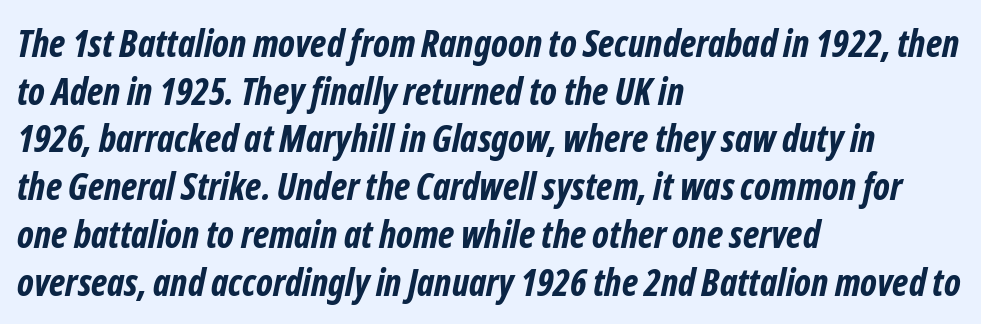
Q: Is the text bold? A: Yes.
Q: Is the typeface a serif or a sans-serif typeface? A: Sans-serif.
Q: Is the text underlined? A: No.
Q: How is the paragraph aligned? A: Left-aligned.
Q: Is the spacing between letters normal or unusually wide? A: Normal.
Q: Is the spacing between lines tight, normal or loose? A: Normal.
Q: Width (condensed, normal, or wide)? A: Condensed.
Q: Stroke contrast? A: Low.
Q: x-height? A: Medium.
Q: Monospaced? A: No.
